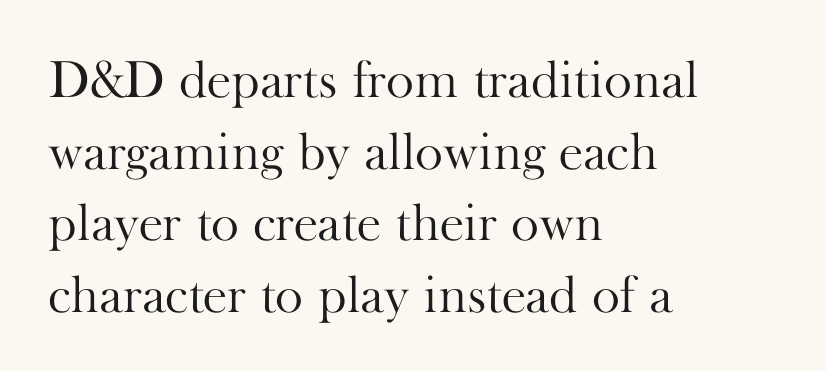
The block of text has a typical density, with ordinary space between rows. Quick note: underline off. The rendering uses natural spacing where letterforms have individual widths. The face used here is seriffed, in the tradition of book romans.
